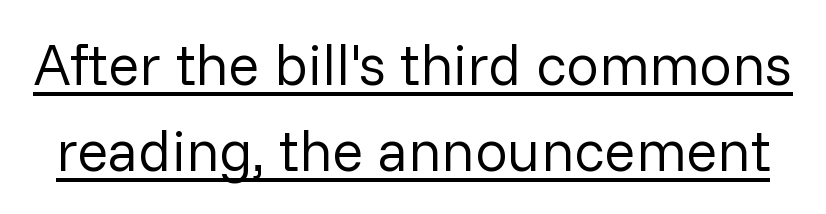
{"serif": "no", "italic": "no", "bold": "no", "weight": "regular", "width": "normal", "stroke_contrast": "low", "x_height": "medium", "monospaced": "no", "underline": "yes", "line_spacing": "normal", "line_spacing_ratio": 1.49, "letter_spacing": "normal", "letter_spacing_em": 0.0, "glyph_px": 58}
